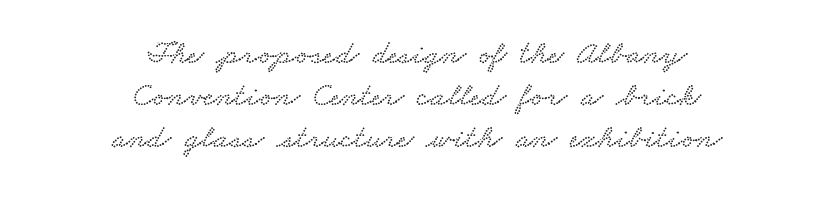
Q: Is the typeface a serif or a sans-serif typeface? A: Serif.
Q: Is the text underlined? A: No.
Q: How is the paragraph aligned? A: Centered.
Q: Is the spacing between letters normal or unusually wide? A: Normal.
Q: Is the spacing between lines tight, normal or loose? A: Normal.
Q: Width (condensed, normal, or wide)? A: Wide.
Q: Stroke contrast? A: Low.
Q: x-height? A: Small.
Q: Monospaced? A: No.
